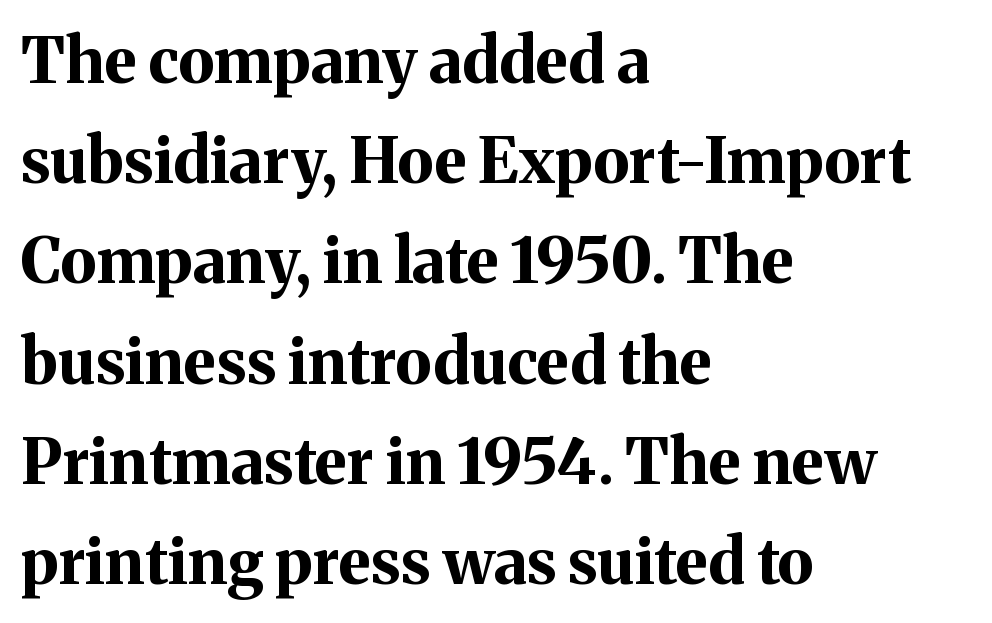
Q: Is the text bold? A: Yes.
Q: Is the text italic (slanted)? A: No, it is upright.
Q: Is the typeface a serif or a sans-serif typeface? A: Serif.
Q: Is the text underlined? A: No.
Q: How is the paragraph aligned? A: Left-aligned.
Q: Is the spacing between letters normal or unusually wide? A: Normal.
Q: Is the spacing between lines tight, normal or loose? A: Normal.
Q: Width (condensed, normal, or wide)? A: Normal.
Q: Stroke contrast? A: Medium.
Q: x-height? A: Medium.
Q: Monospaced? A: No.
